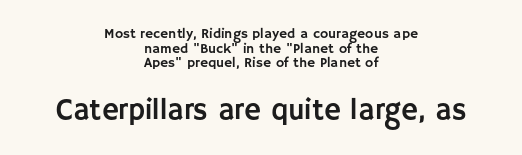
Q: Is the text italic (slanted)? A: No, it is upright.
Q: Is the typeface a serif or a sans-serif typeface? A: Sans-serif.
Q: Is the text underlined? A: No.
Q: How is the paragraph aligned? A: Centered.
Q: Is the spacing between letters normal or unusually wide? A: Normal.
Q: Is the spacing between lines tight, normal or loose? A: Tight.
Q: Which block of text is set in a larger size, the first (top) or the second (bottom)? A: The second (bottom) one.
Q: Width (condensed, normal, or wide)? A: Normal.
Q: Stroke contrast? A: Low.
Q: x-height? A: Large.
Q: Monospaced? A: No.
